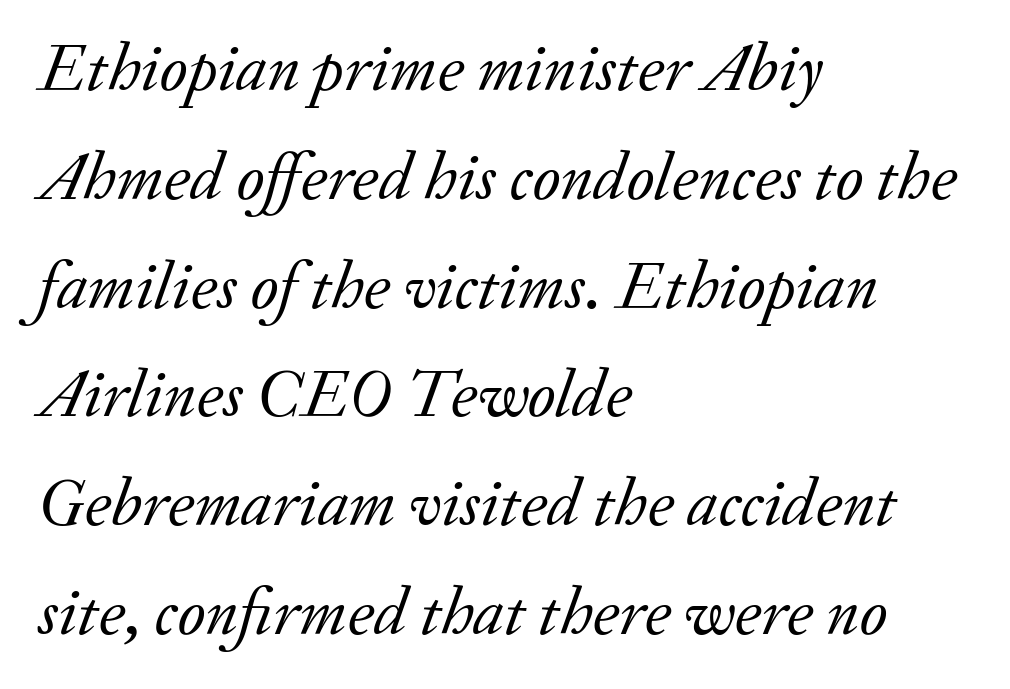
The image shows 68 px regular-weight serif type, italic (leaning right); set left-aligned, normal line spacing (1.6x), normal letter spacing, not underlined; low stroke contrast and a small x-height.
